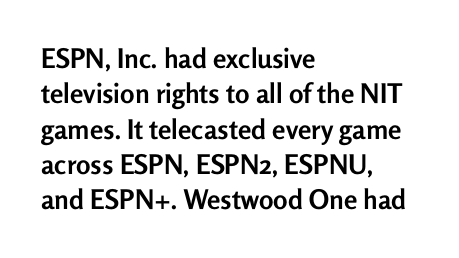
A clean baseline with only descenders dipping below it. These lines stack with their left ends in a neat column. Regular leading. Pretty heavy lettering here — definitely bold. Does extra space separate the letters? No, they use regular spacing.
